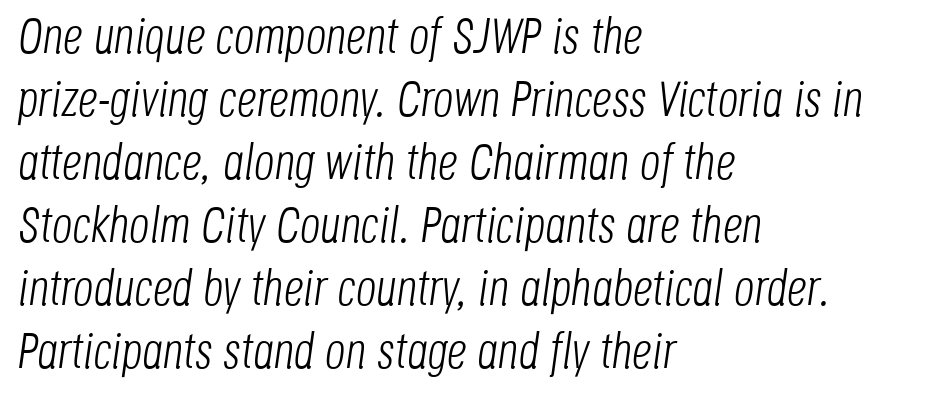
{"italic": "yes", "lean": "right", "slant_degrees": 8, "bold": "no", "weight": "light", "width": "condensed", "stroke_contrast": "low", "x_height": "large", "monospaced": "no", "underline": "no", "align": "left", "line_spacing": "normal", "line_spacing_ratio": 1.26, "letter_spacing": "normal", "letter_spacing_em": 0.0, "glyph_px": 50}
